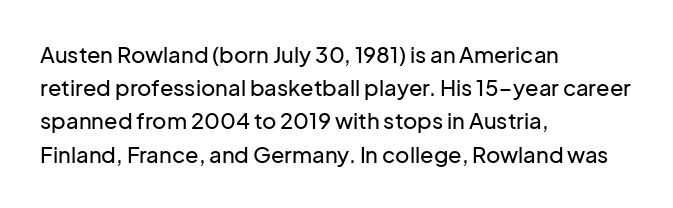
Q: Is the text italic (slanted)? A: No, it is upright.
Q: Is the text underlined? A: No.
Q: How is the paragraph aligned? A: Left-aligned.
Q: Is the spacing between letters normal or unusually wide? A: Normal.
Q: Is the spacing between lines tight, normal or loose? A: Normal.
